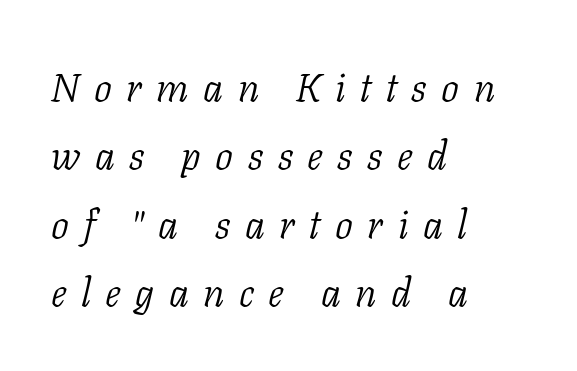
{"serif": "yes", "italic": "yes", "lean": "right", "slant_degrees": 11, "bold": "no", "weight": "light", "width": "normal", "stroke_contrast": "low", "x_height": "medium", "monospaced": "no", "underline": "no", "align": "left", "line_spacing_ratio": 1.71, "letter_spacing": "wide", "letter_spacing_em": 0.36, "glyph_px": 40}
